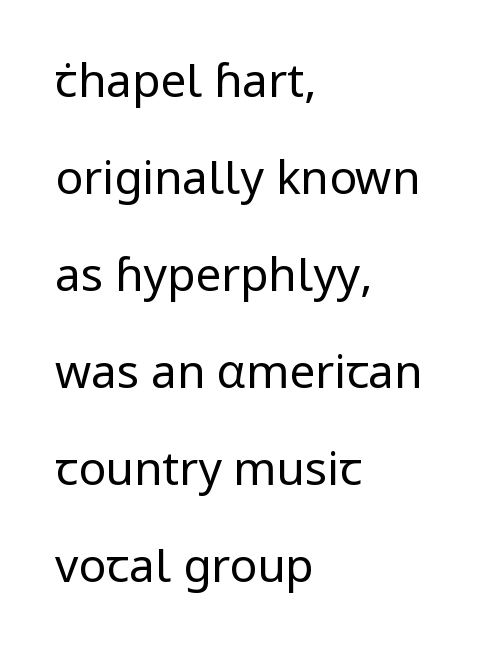
Q: Is the text bold? A: No.
Q: Is the text italic (slanted)? A: No, it is upright.
Q: Is the typeface a serif or a sans-serif typeface? A: Sans-serif.
Q: Is the text underlined? A: No.
Q: How is the paragraph aligned? A: Left-aligned.
Q: Is the spacing between letters normal or unusually wide? A: Normal.
Q: Is the spacing between lines tight, normal or loose? A: Loose.
Q: Width (condensed, normal, or wide)? A: Normal.
Q: Stroke contrast? A: Low.
Q: x-height? A: Medium.
Q: Monospaced? A: No.
